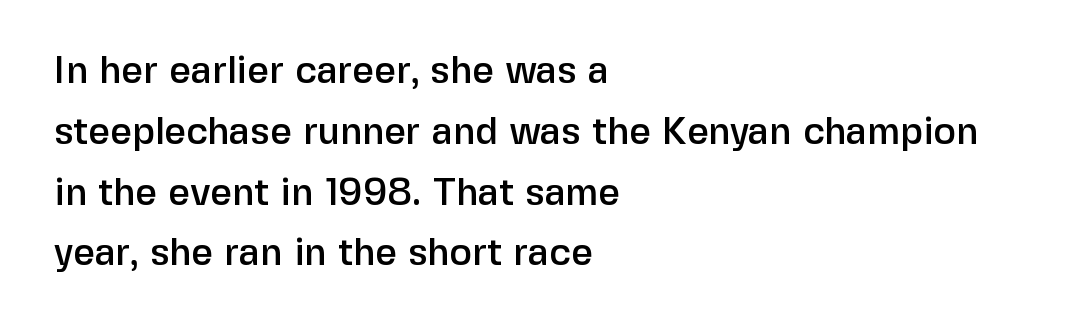
Q: Is the text italic (slanted)? A: No, it is upright.
Q: Is the typeface a serif or a sans-serif typeface? A: Sans-serif.
Q: Is the text underlined? A: No.
Q: How is the paragraph aligned? A: Left-aligned.
Q: Is the spacing between letters normal or unusually wide? A: Normal.
Q: Is the spacing between lines tight, normal or loose? A: Normal.
Q: Width (condensed, normal, or wide)? A: Normal.
Q: Stroke contrast? A: Low.
Q: x-height? A: Medium.
Q: Monospaced? A: No.
